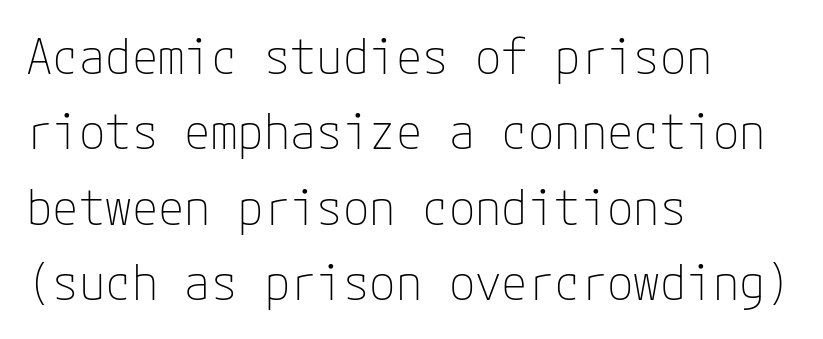
{"serif": "no", "italic": "no", "bold": "no", "weight": "thin", "width": "normal", "stroke_contrast": "low", "x_height": "medium", "underline": "no", "align": "left", "line_spacing": "normal", "line_spacing_ratio": 1.57, "letter_spacing": "normal", "letter_spacing_em": 0.0, "glyph_px": 48}
